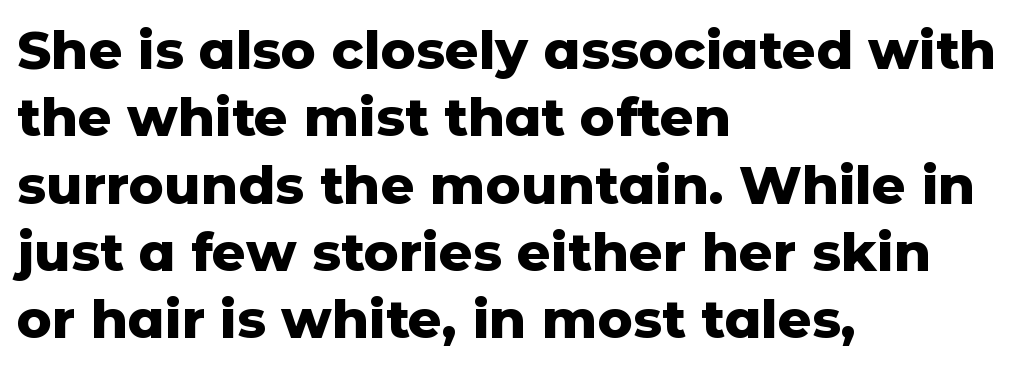
Baseline-to-baseline distance is the conventional proportion of letter height. The rendering keeps characters at their native spacing. Weight: bold. When letters stand straight like this, we call the style roman or upright. These lines are composed in type without serifs. The compositor pushed each line to the left boundary.
